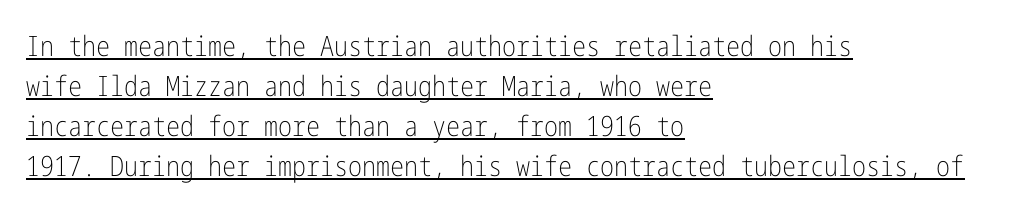
{"serif": "no", "italic": "no", "bold": "no", "weight": "light", "width": "condensed", "stroke_contrast": "low", "x_height": "medium", "underline": "yes", "align": "left", "line_spacing": "normal", "line_spacing_ratio": 1.43, "letter_spacing": "normal", "letter_spacing_em": 0.0, "glyph_px": 28}
